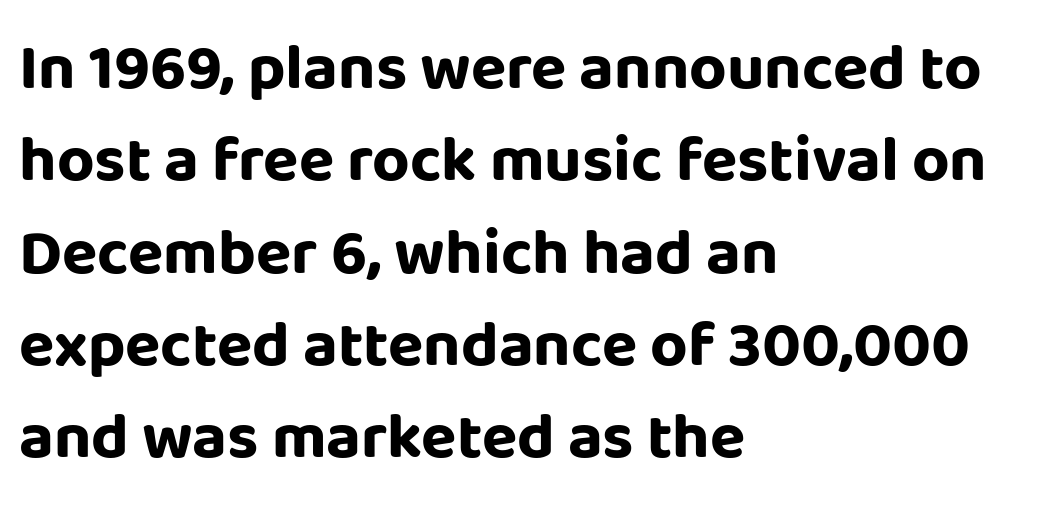
{"serif": "no", "italic": "no", "bold": "yes", "weight": "bold", "width": "normal", "stroke_contrast": "low", "x_height": "large", "monospaced": "no", "underline": "no", "align": "left", "line_spacing": "normal", "line_spacing_ratio": 1.42, "letter_spacing": "normal", "letter_spacing_em": 0.0, "glyph_px": 65}
